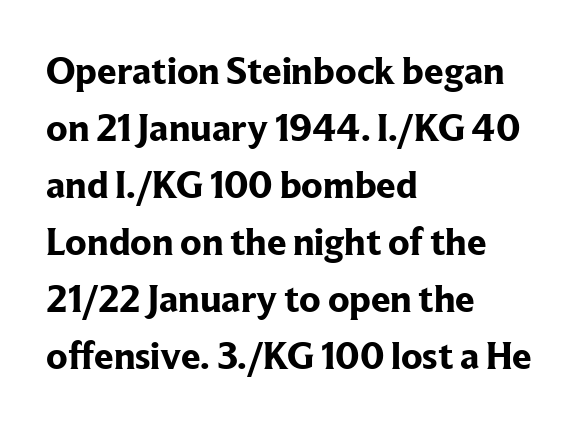
Each glyph is drawn with heavy, bold strokes. Students, observe: this is what conventionally led text looks like. The characters display serif detailing at their extremities. Tracking value appears to be zero — textbook default spacing.
